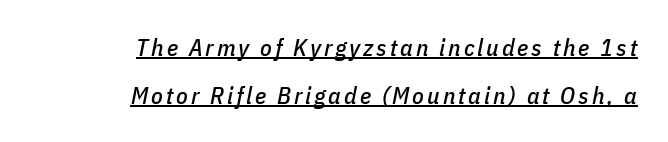
{"italic": "yes", "lean": "right", "slant_degrees": 11, "underline": "yes", "align": "right", "line_spacing": "loose", "line_spacing_ratio": 1.98, "glyph_px": 24}
